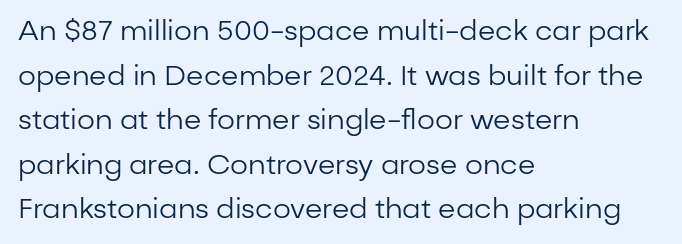
The image shows 28 px regular-weight sans-serif type, upright; set left-aligned, normal line spacing (1.59x), normal letter spacing, not underlined; low stroke contrast and a medium x-height.
